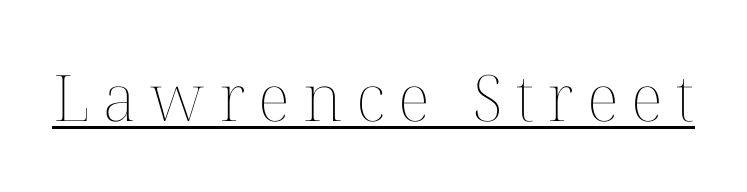
{"italic": "no", "bold": "no", "weight": "thin", "width": "normal", "stroke_contrast": "medium", "x_height": "medium", "monospaced": "no", "underline": "yes", "letter_spacing": "wide", "letter_spacing_em": 0.21, "glyph_px": 64}
